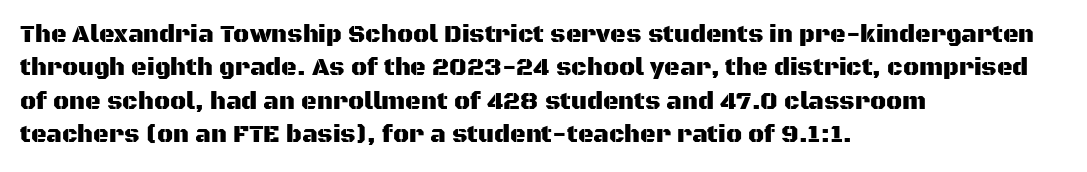
Style check: upright. Bare-footed words on every line. The passage shown has conventional tracking throughout. If you measured baseline to baseline, you'd find a middling distance. A student would call this left alignment; a typographer would say flush left, rag right.
